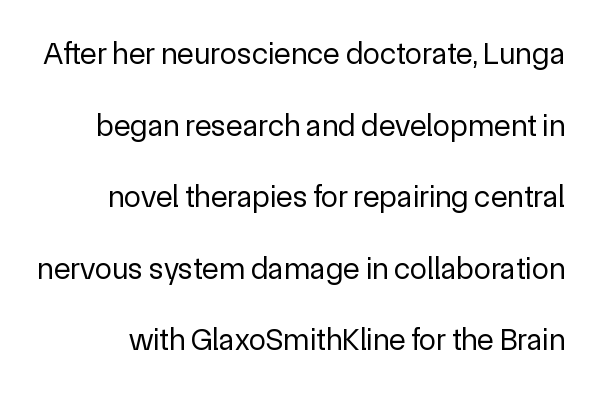
Compared with typical paragraphs, the rows here are farther apart. Looks like regular typesetting: each glyph gets only the width it needs. How are the letters spaced? Ordinarily, with no added tracking. The specimen omits any rule beneath the text block's lines.
